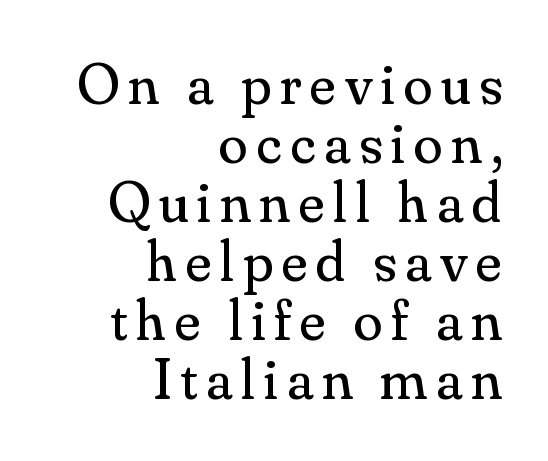
{"serif": "yes", "italic": "no", "bold": "no", "weight": "regular", "width": "normal", "stroke_contrast": "medium", "x_height": "small", "monospaced": "no", "underline": "no", "align": "right", "line_spacing": "tight", "line_spacing_ratio": 1.0, "glyph_px": 59}
